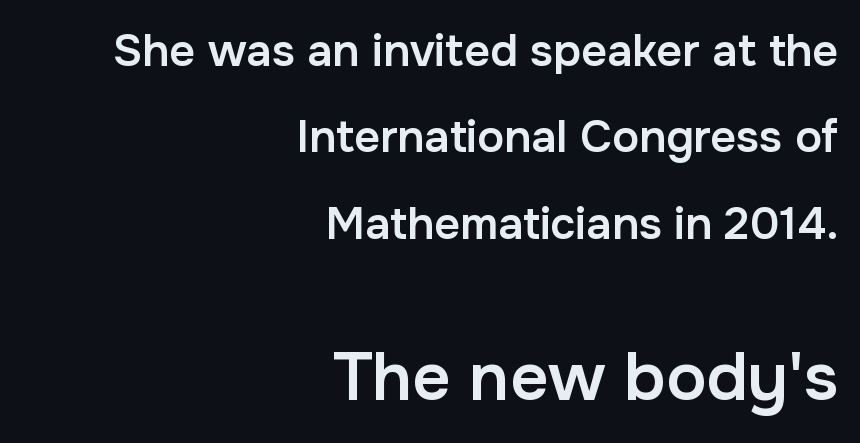
Typographically, this falls in the sans-serif category. Short and long lines alike share a common ending point at right. This is roman type, the default non-slanted kind. How heavy is the stroke? Medium-heavy — a semibold, shy of bold. The composition opens small and finishes big.
